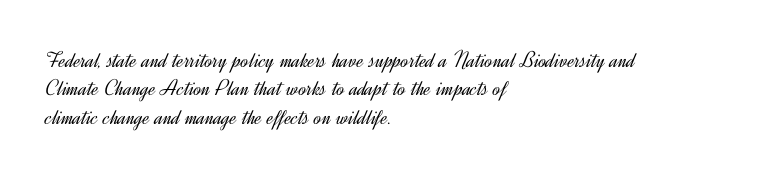
{"bold": "no", "underline": "no", "align": "left", "line_spacing_ratio": 1.23, "letter_spacing": "normal", "letter_spacing_em": 0.0, "glyph_px": 23}
